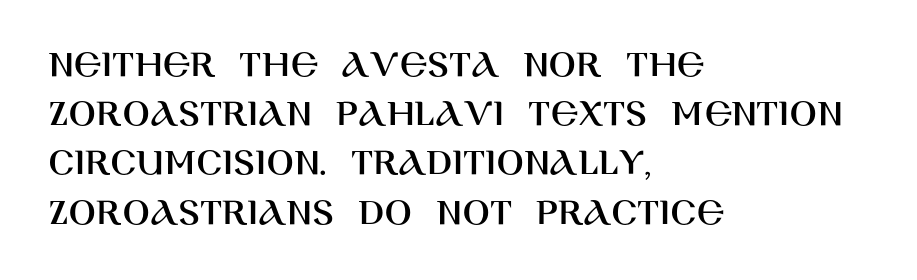
Q: Is the text italic (slanted)? A: No, it is upright.
Q: Is the typeface a serif or a sans-serif typeface? A: Sans-serif.
Q: Is the text underlined? A: No.
Q: How is the paragraph aligned? A: Left-aligned.
Q: Is the spacing between letters normal or unusually wide? A: Normal.
Q: Width (condensed, normal, or wide)? A: Normal.
Q: Stroke contrast? A: High.
Q: x-height? A: Large.
Q: Monospaced? A: No.
